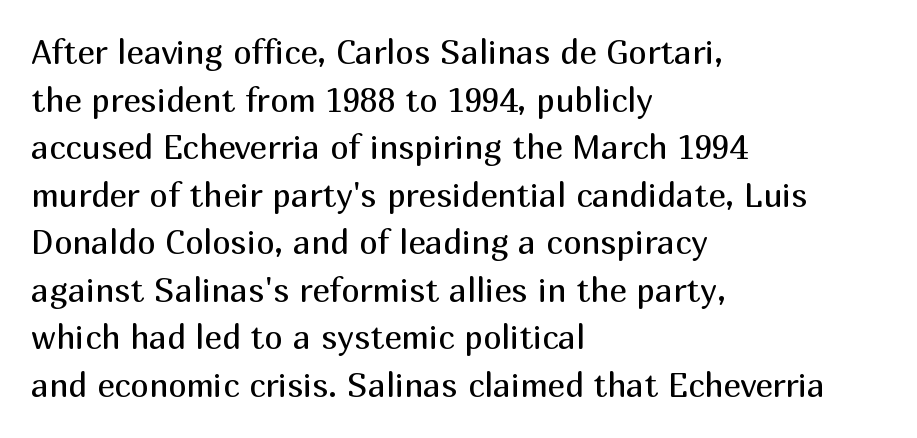
Proportional: the letters do not fall into vertical columns. Successive baselines arrive at the customary interval. The typesetter chose a ragged-right arrangement here. The typeface has the unassuming heft of standard copy or less.
